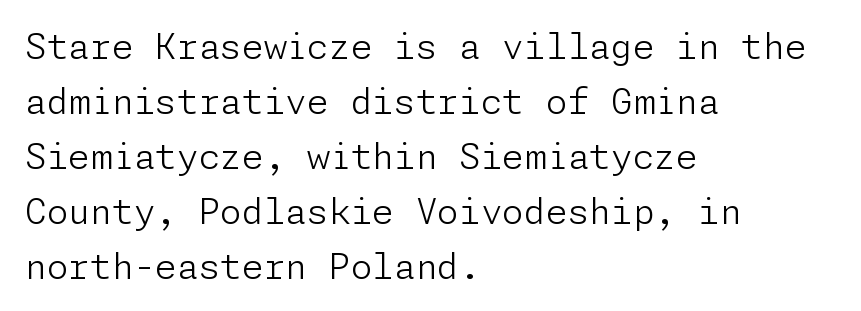
{"serif": "no", "italic": "no", "bold": "no", "weight": "light", "width": "normal", "stroke_contrast": "low", "x_height": "medium", "underline": "no", "align": "left", "line_spacing": "normal", "line_spacing_ratio": 1.57, "letter_spacing": "normal", "letter_spacing_em": 0.0, "glyph_px": 35}
